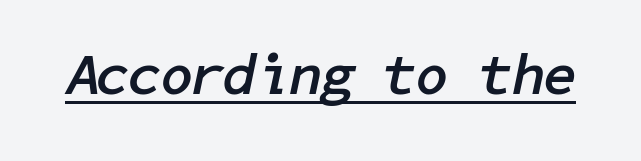
{"italic": "yes", "lean": "right", "slant_degrees": 11, "bold": "yes", "weight": "semibold", "width": "normal", "stroke_contrast": "low", "x_height": "medium", "underline": "yes", "letter_spacing": "normal", "letter_spacing_em": 0.0, "glyph_px": 58}
